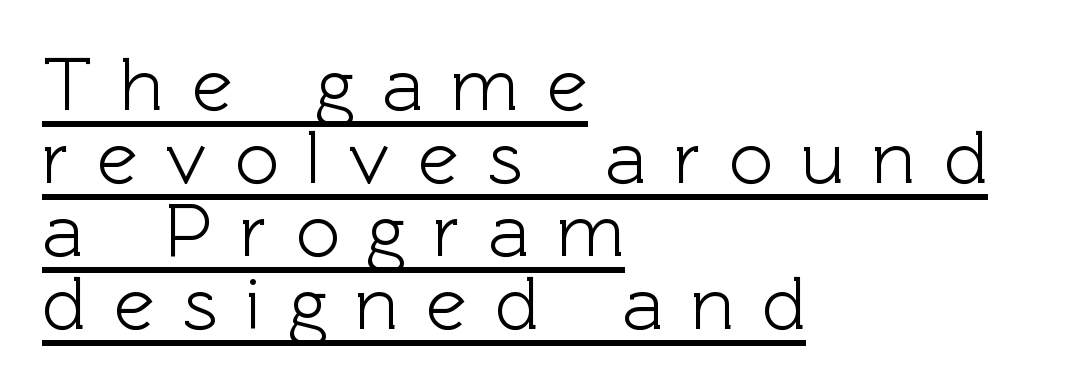
{"serif": "no", "italic": "no", "width": "normal", "x_height": "medium", "monospaced": "no", "underline": "yes", "align": "left", "line_spacing": "tight", "line_spacing_ratio": 0.96, "letter_spacing": "wide", "letter_spacing_em": 0.37, "glyph_px": 76}
